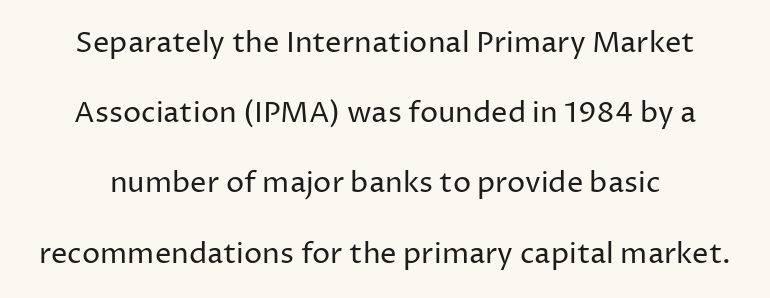
{"serif": "no", "italic": "no", "bold": "no", "weight": "regular", "width": "normal", "stroke_contrast": "low", "x_height": "medium", "monospaced": "no", "underline": "no", "line_spacing": "loose", "line_spacing_ratio": 2.42, "letter_spacing": "normal", "letter_spacing_em": 0.0, "glyph_px": 29}
